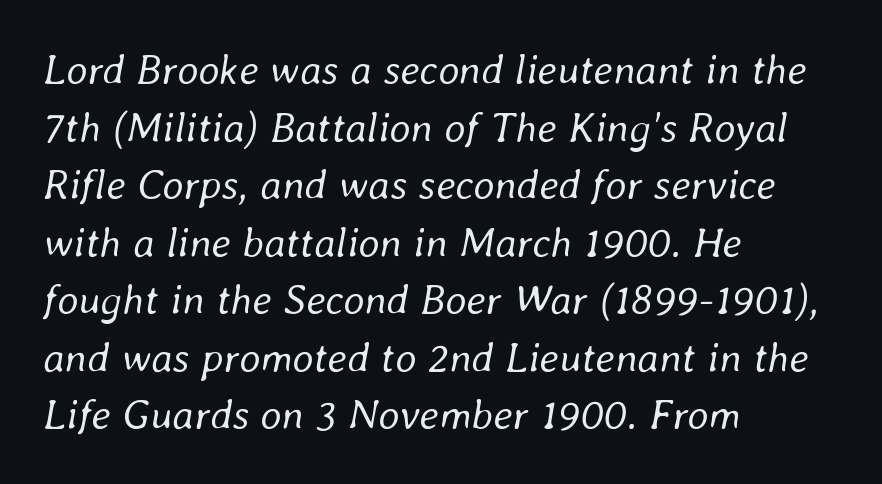
Looks like regular typesetting: each glyph gets only the width it needs. Emphasis-style slanted type is in use. The rows are spaced the way most documents space them. Alignment: flush left.
